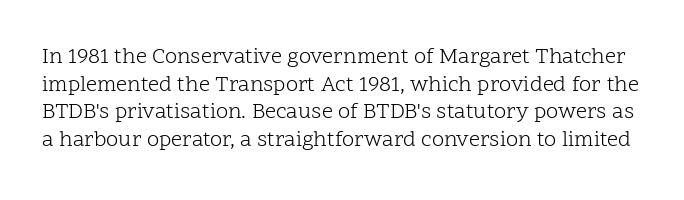
The image shows 22 px text type, upright; set normal line spacing (1.26x), normal letter spacing, not underlined.
